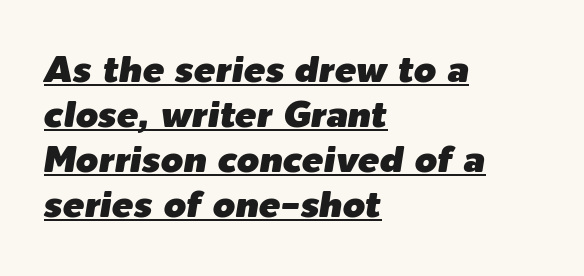
The image shows 36 px text type, italic (leaning right); set left-aligned, normal line spacing (1.25x), normal letter spacing, underlined; low stroke contrast and a medium x-height.
